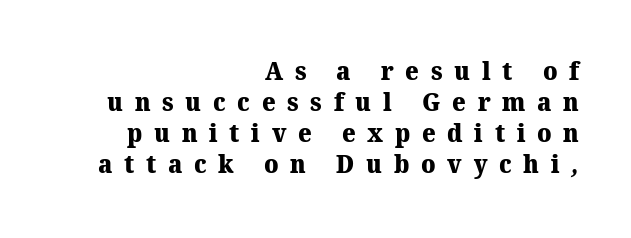
The image shows 26 px bold type; set right-aligned, line spacing 1.19x, unusually wide letter spacing (+0.45 em), not underlined.
